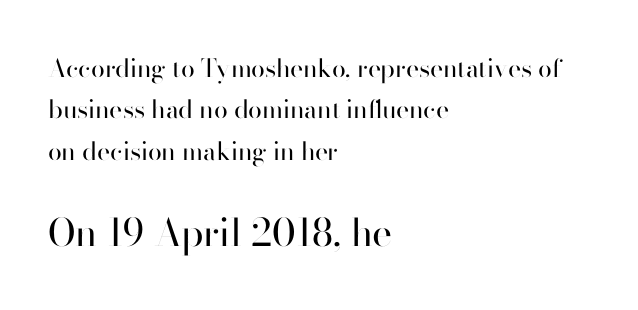
{"serif": "no", "italic": "no", "bold": "no", "weight": "regular", "width": "normal", "stroke_contrast": "high", "x_height": "small", "monospaced": "no", "underline": "no", "align": "left", "line_spacing": "normal", "line_spacing_ratio": 1.66, "letter_spacing": "normal", "letter_spacing_em": 0.0, "larger_block": "second", "size_ratio": 1.52, "glyph_px": 38}
